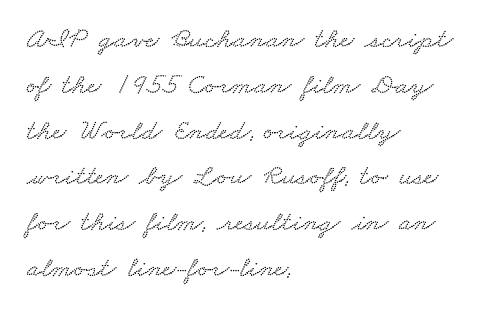
{"width": "wide", "stroke_contrast": "low", "x_height": "small", "monospaced": "no", "underline": "no", "align": "left", "line_spacing": "normal", "line_spacing_ratio": 1.58, "letter_spacing": "normal", "letter_spacing_em": 0.0, "glyph_px": 29}
